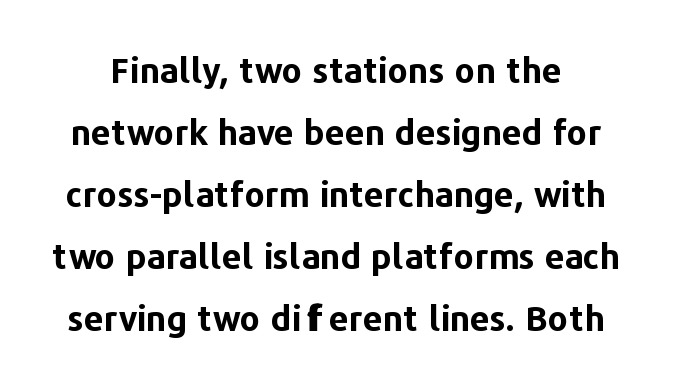
{"serif": "no", "italic": "no", "bold": "yes", "weight": "bold", "width": "normal", "stroke_contrast": "low", "x_height": "medium", "monospaced": "no", "underline": "no", "line_spacing_ratio": 1.77, "letter_spacing": "normal", "letter_spacing_em": 0.0, "glyph_px": 35}
